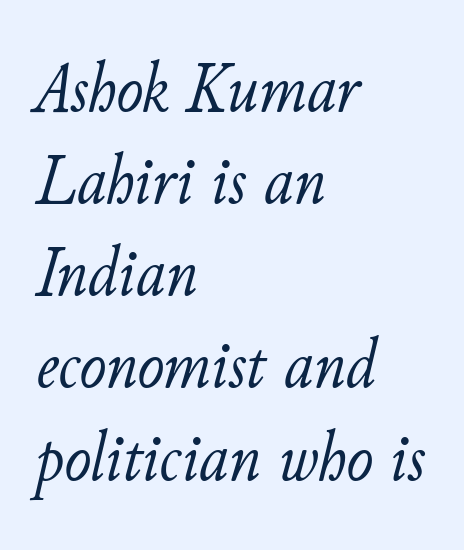
Has an underline been added? It has not. Looks like regular typesetting: each glyph gets only the width it needs. The text block is weighted toward the left margin, trailing off unevenly rightward. A quiet, ordinary-to-light weight characterises the typeface. Summary of vertical rhythm: regular, with standard interline spacing.
